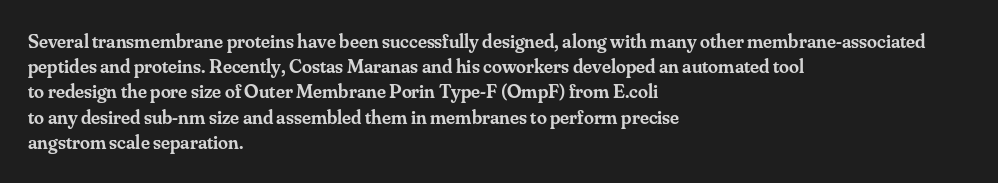
The image shows 20 px text type, upright; set left-aligned, normal line spacing (1.26x), normal letter spacing, not underlined.
